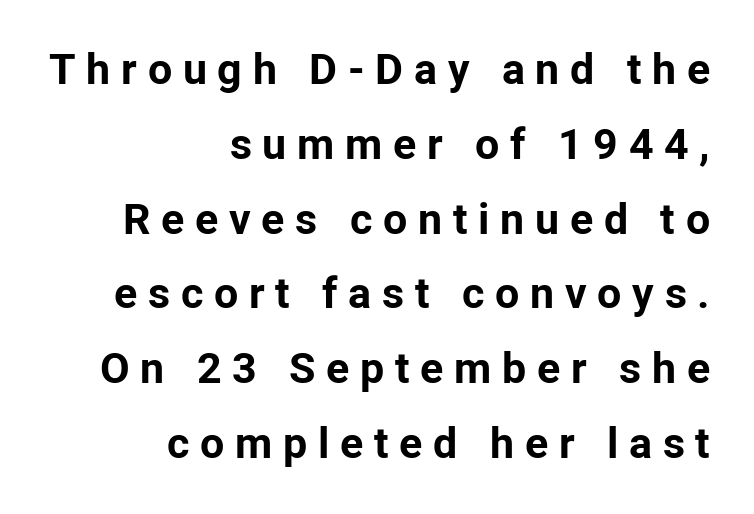
Q: Is the text bold? A: Yes.
Q: Is the text italic (slanted)? A: No, it is upright.
Q: Is the typeface a serif or a sans-serif typeface? A: Sans-serif.
Q: Is the text underlined? A: No.
Q: How is the paragraph aligned? A: Right-aligned.
Q: Is the spacing between letters normal or unusually wide? A: Unusually wide.
Q: Width (condensed, normal, or wide)? A: Normal.
Q: Stroke contrast? A: Low.
Q: x-height? A: Medium.
Q: Monospaced? A: No.
